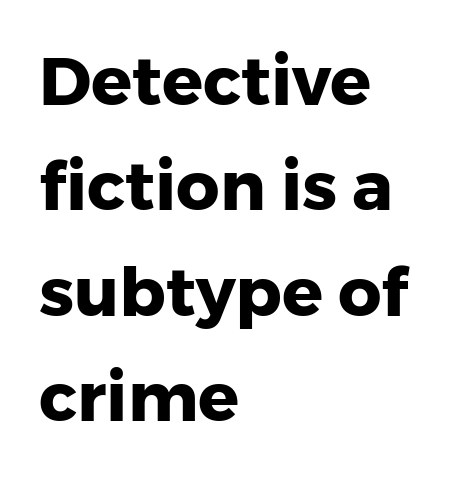
{"serif": "no", "italic": "no", "bold": "yes", "weight": "heavy", "width": "normal", "stroke_contrast": "low", "x_height": "medium", "monospaced": "no", "underline": "no", "align": "left", "line_spacing": "normal", "line_spacing_ratio": 1.55, "letter_spacing": "normal", "letter_spacing_em": 0.0, "glyph_px": 68}
